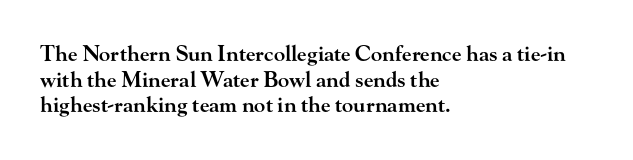
Nobody drew a line under any word here. The letters stand straight up with perfectly vertical stems. Emphasis by weight is partial: semibold. Nobody touched the tracking dial on this one. Compared with a centered layout, this one pins lines to the left instead.
